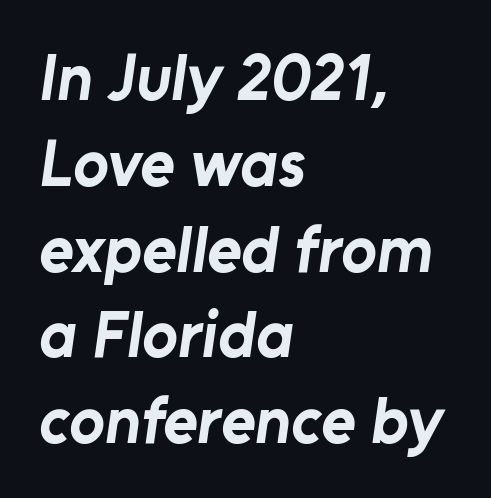
The image shows 66 px bold sans-serif type; set left-aligned, normal line spacing (1.3x), normal letter spacing, not underlined; low stroke contrast and a medium x-height.
